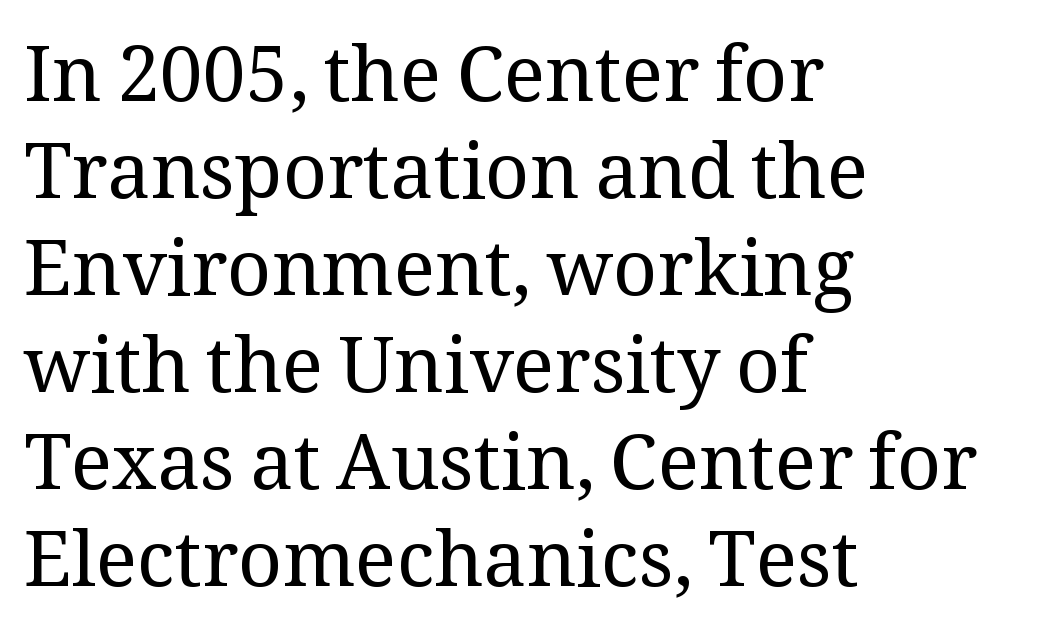
Q: Is the text bold? A: No.
Q: Is the text italic (slanted)? A: No, it is upright.
Q: Is the typeface a serif or a sans-serif typeface? A: Serif.
Q: Is the text underlined? A: No.
Q: How is the paragraph aligned? A: Left-aligned.
Q: Is the spacing between letters normal or unusually wide? A: Normal.
Q: Is the spacing between lines tight, normal or loose? A: Normal.
Q: Width (condensed, normal, or wide)? A: Normal.
Q: Stroke contrast? A: Medium.
Q: x-height? A: Medium.
Q: Monospaced? A: No.
